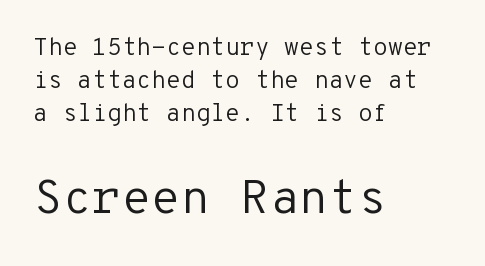
Q: Is the text bold? A: No.
Q: Is the text italic (slanted)? A: No, it is upright.
Q: Is the typeface a serif or a sans-serif typeface? A: Sans-serif.
Q: Is the text underlined? A: No.
Q: How is the paragraph aligned? A: Left-aligned.
Q: Is the spacing between letters normal or unusually wide? A: Normal.
Q: Is the spacing between lines tight, normal or loose? A: Normal.
Q: Which block of text is set in a larger size, the first (top) or the second (bottom)? A: The second (bottom) one.
Q: Width (condensed, normal, or wide)? A: Normal.
Q: Stroke contrast? A: Low.
Q: x-height? A: Medium.
Q: Monospaced? A: Yes.
